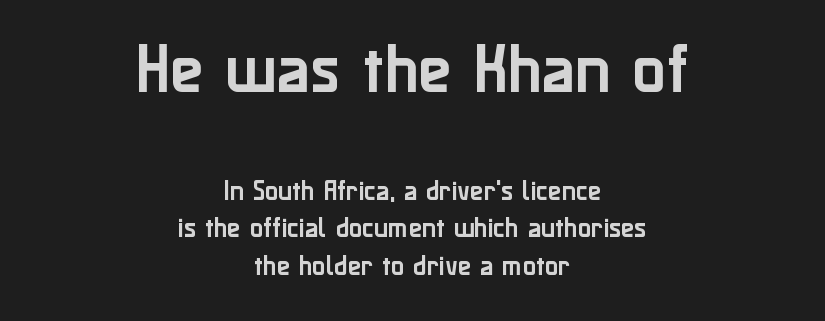
{"serif": "no", "italic": "no", "width": "normal", "stroke_contrast": "low", "x_height": "medium", "monospaced": "no", "underline": "no", "align": "center", "line_spacing_ratio": 1.72, "letter_spacing": "normal", "letter_spacing_em": 0.0, "larger_block": "first", "size_ratio": 2.5, "glyph_px": 55}
